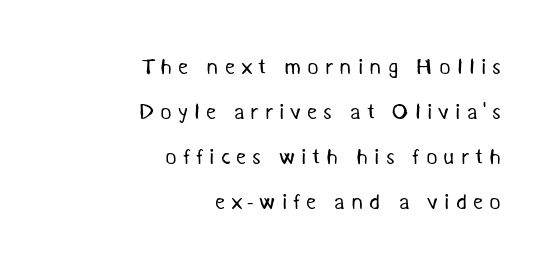
Q: Is the text bold? A: No.
Q: Is the text underlined? A: No.
Q: How is the paragraph aligned? A: Right-aligned.
Q: Is the spacing between letters normal or unusually wide? A: Unusually wide.
Q: Is the spacing between lines tight, normal or loose? A: Loose.
